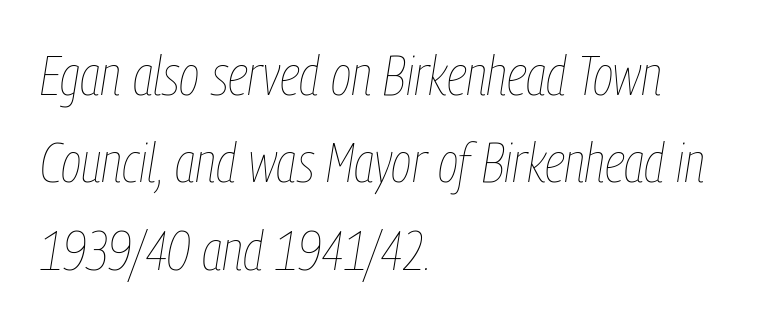
The image shows 56 px thin, condensed type, italic (leaning right); set left-aligned, normal line spacing (1.56x), normal letter spacing, not underlined; low stroke contrast and a medium x-height.
